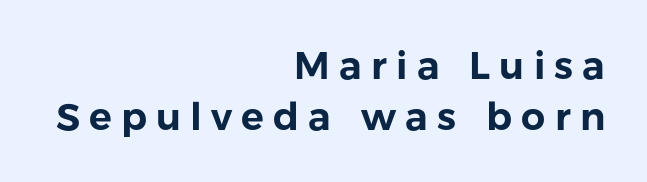
This is the regular roman posture of the typeface. The rag falls on the left side of this text block. The face used here is proportionally spaced, like ordinary book or web type. You can tell from the bare stems that sans-serif type was used. Display-style spreading of the glyphs; the letterfit is very open.
